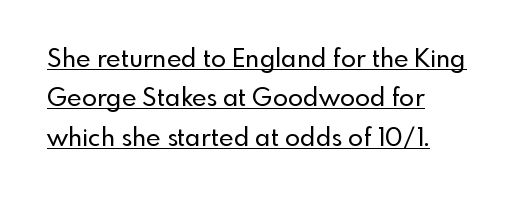
Q: Is the text italic (slanted)? A: No, it is upright.
Q: Is the text underlined? A: Yes.
Q: How is the paragraph aligned? A: Left-aligned.
Q: Is the spacing between letters normal or unusually wide? A: Normal.
Q: Is the spacing between lines tight, normal or loose? A: Normal.
